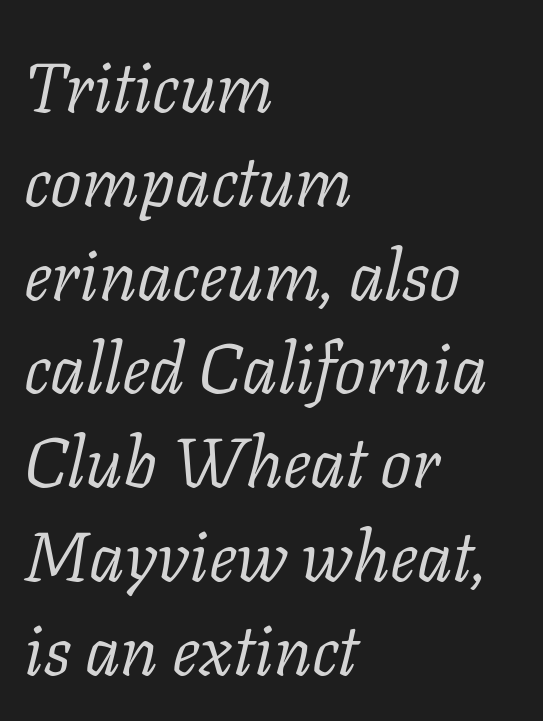
Q: Is the text bold? A: No.
Q: Is the text italic (slanted)? A: Yes, it leans right by about 11 degrees.
Q: Is the typeface a serif or a sans-serif typeface? A: Serif.
Q: Is the text underlined? A: No.
Q: How is the paragraph aligned? A: Left-aligned.
Q: Is the spacing between letters normal or unusually wide? A: Normal.
Q: Is the spacing between lines tight, normal or loose? A: Normal.
Q: Width (condensed, normal, or wide)? A: Normal.
Q: Stroke contrast? A: Low.
Q: x-height? A: Medium.
Q: Monospaced? A: No.
